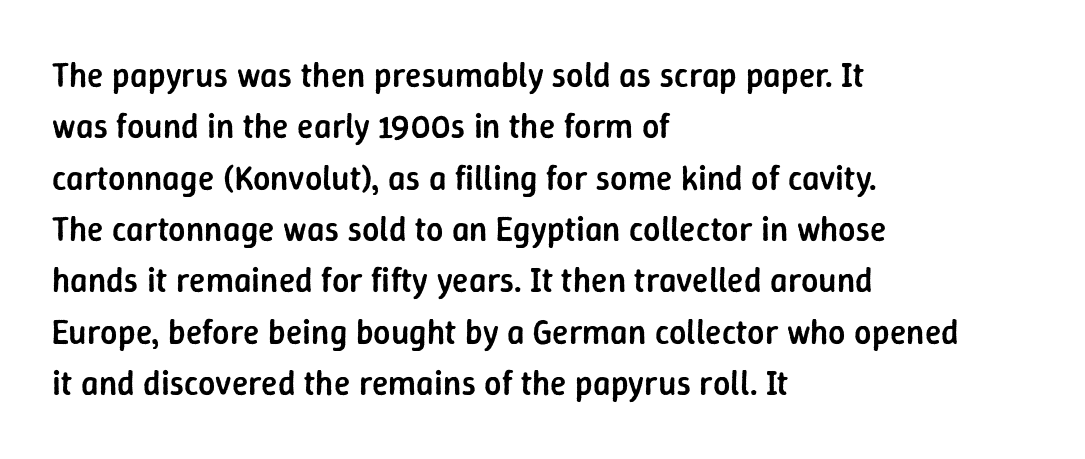
The image shows 34 px semibold sans-serif type, upright; set left-aligned, normal line spacing (1.51x), normal letter spacing, not underlined; low stroke contrast and a medium x-height.
